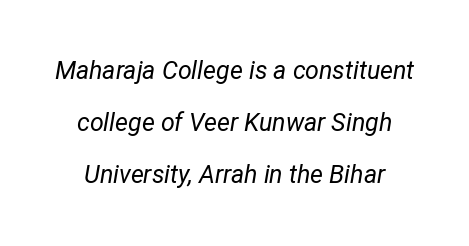
The image shows 25 px text type, italic (leaning right); set loose line spacing (2.09x), normal letter spacing, not underlined.
